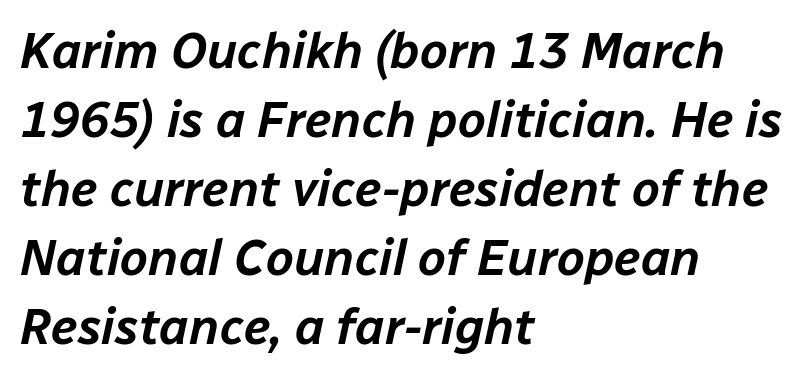
The image shows 50 px text type, italic (leaning right); set left-aligned, normal line spacing (1.38x), normal letter spacing, not underlined; low stroke contrast and a medium x-height.
